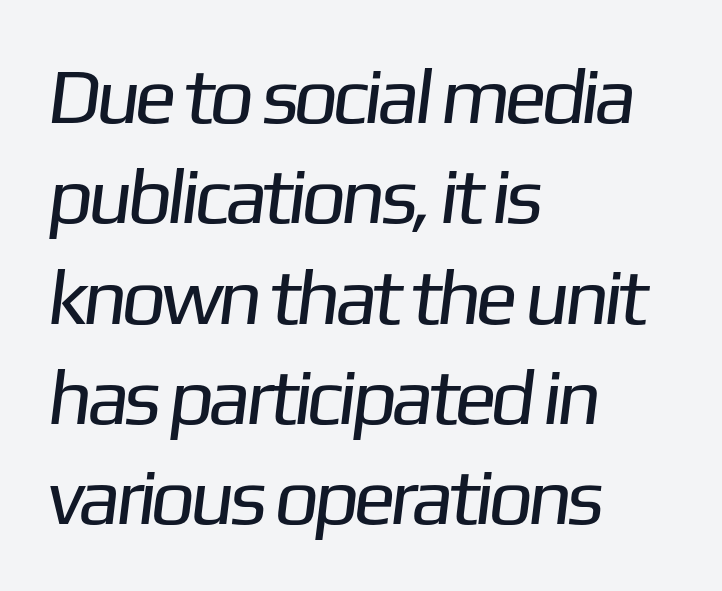
The passage shown is typeset with a sans-serif family. Layout note: lines flush left. The face used here is proportionally spaced, like ordinary book or web type. Notice how descenders clear the ascenders below comfortably — that's standard leading. Tracking value appears to be zero — textbook default spacing. The weight would be labelled regular, book, light, or lighter still.
